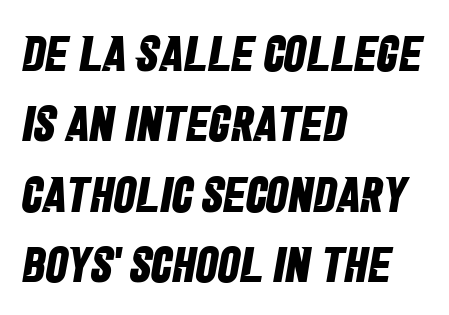
{"serif": "no", "bold": "yes", "weight": "bold", "width": "condensed", "stroke_contrast": "low", "x_height": "large", "monospaced": "no", "underline": "no", "align": "left", "line_spacing": "normal", "line_spacing_ratio": 1.41, "letter_spacing": "normal", "letter_spacing_em": 0.0, "glyph_px": 50}
